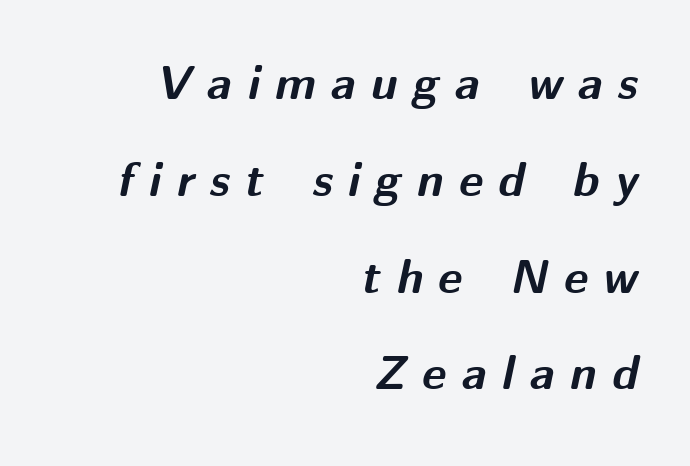
These lines are rendered in a variable-pitch font. Compared with typical paragraphs, the rows here are farther apart. Compared with a flush-left layout, this one pins lines to the opposite, right side. Any mark beneath the type? The region is blank. Set as a true bold cut, around the 700 mark.
